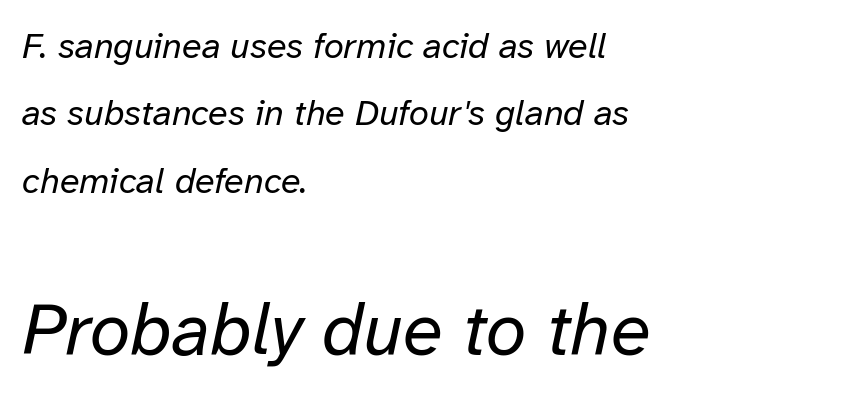
The image shows 73 px regular-weight type, italic (leaning right); set left-aligned, line spacing 1.87x, normal letter spacing, not underlined; the second (bottom) block is 2.03x larger; low stroke contrast and a medium x-height.
